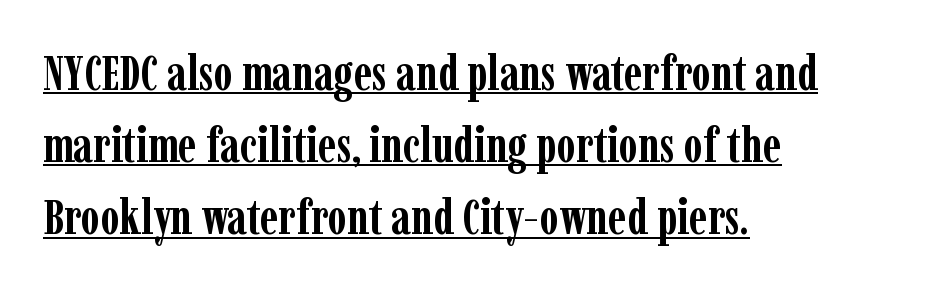
Q: Is the text bold? A: Yes.
Q: Is the text italic (slanted)? A: No, it is upright.
Q: Is the typeface a serif or a sans-serif typeface? A: Serif.
Q: Is the text underlined? A: Yes.
Q: How is the paragraph aligned? A: Left-aligned.
Q: Is the spacing between letters normal or unusually wide? A: Normal.
Q: Is the spacing between lines tight, normal or loose? A: Normal.
Q: Width (condensed, normal, or wide)? A: Condensed.
Q: Stroke contrast? A: Low.
Q: x-height? A: Medium.
Q: Monospaced? A: No.
